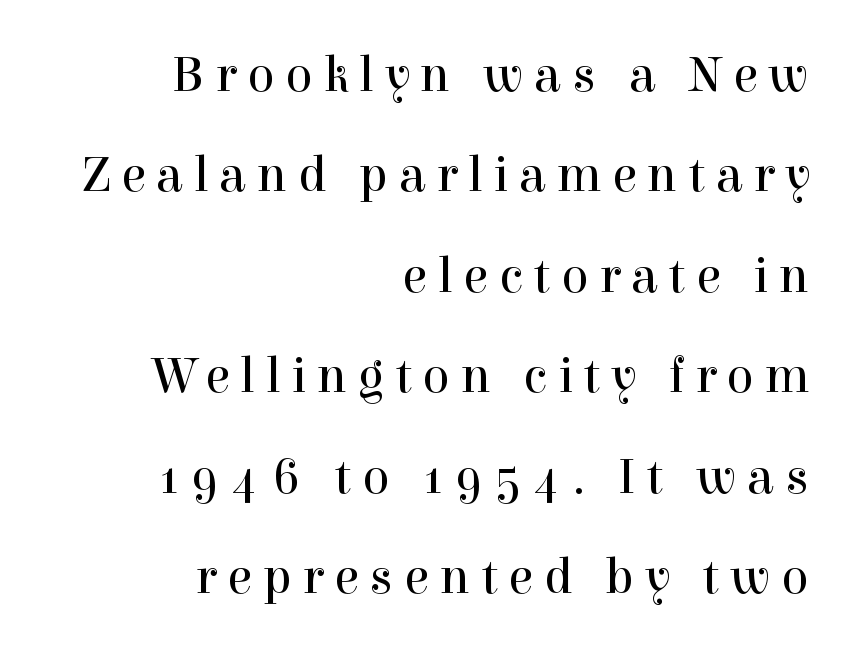
The image shows 51 px regular-weight serif type, upright; set right-aligned, loose line spacing (1.97x), unusually wide letter spacing (+0.21 em), not underlined; a medium x-height.
